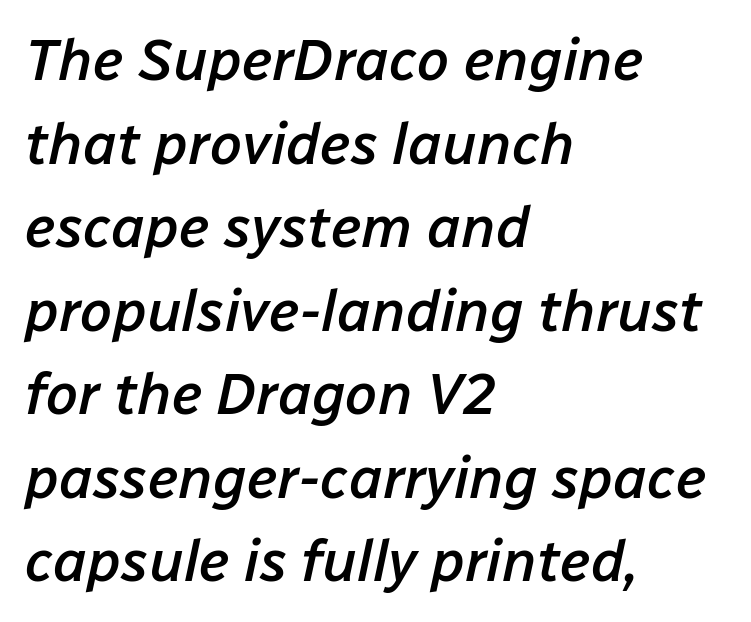
Q: Is the text bold? A: Semi-bold.
Q: Is the text italic (slanted)? A: Yes, it leans right by about 12 degrees.
Q: Is the text underlined? A: No.
Q: How is the paragraph aligned? A: Left-aligned.
Q: Is the spacing between letters normal or unusually wide? A: Normal.
Q: Is the spacing between lines tight, normal or loose? A: Normal.
Q: Width (condensed, normal, or wide)? A: Normal.
Q: Stroke contrast? A: Low.
Q: x-height? A: Medium.
Q: Monospaced? A: No.
